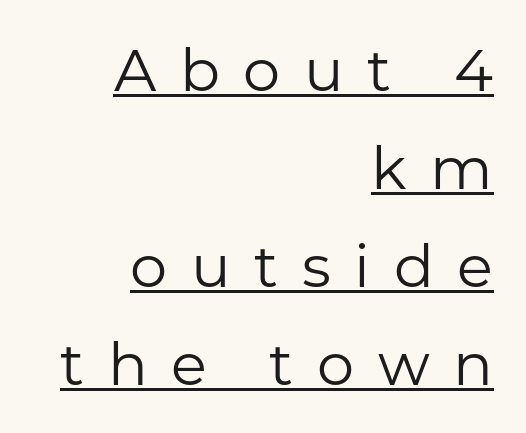
{"serif": "no", "italic": "no", "bold": "no", "weight": "regular", "width": "normal", "stroke_contrast": "low", "x_height": "medium", "monospaced": "no", "underline": "yes", "align": "right", "line_spacing": "normal", "line_spacing_ratio": 1.66, "letter_spacing": "wide", "letter_spacing_em": 0.4, "glyph_px": 59}
